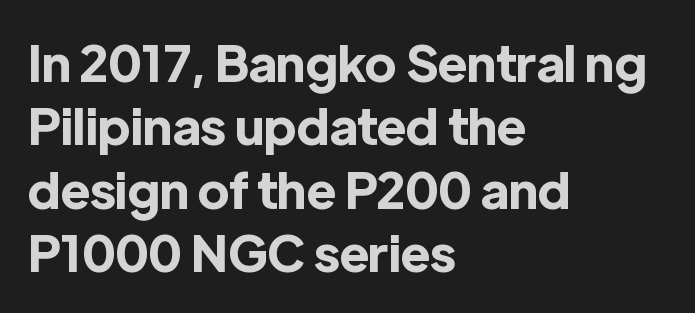
Q: Is the text bold? A: Yes.
Q: Is the text italic (slanted)? A: No, it is upright.
Q: Is the typeface a serif or a sans-serif typeface? A: Sans-serif.
Q: Is the text underlined? A: No.
Q: How is the paragraph aligned? A: Left-aligned.
Q: Is the spacing between letters normal or unusually wide? A: Normal.
Q: Is the spacing between lines tight, normal or loose? A: Normal.
Q: Width (condensed, normal, or wide)? A: Normal.
Q: x-height? A: Medium.
Q: Monospaced? A: No.
